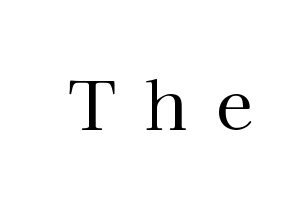
Q: Is the text bold? A: No.
Q: Is the text italic (slanted)? A: No, it is upright.
Q: Is the typeface a serif or a sans-serif typeface? A: Serif.
Q: Is the text underlined? A: No.
Q: Is the spacing between letters normal or unusually wide? A: Unusually wide.
Q: Width (condensed, normal, or wide)? A: Normal.
Q: Stroke contrast? A: High.
Q: x-height? A: Medium.
Q: Monospaced? A: No.
